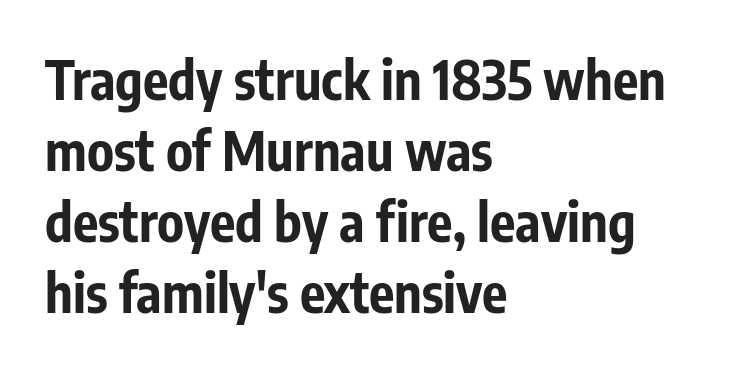
{"serif": "no", "italic": "no", "bold": "yes", "weight": "bold", "width": "condensed", "stroke_contrast": "low", "x_height": "medium", "monospaced": "no", "underline": "no", "align": "left", "line_spacing": "normal", "line_spacing_ratio": 1.34, "letter_spacing": "normal", "letter_spacing_em": 0.0, "glyph_px": 53}
